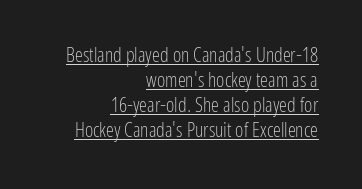
{"italic": "no", "bold": "no", "underline": "yes", "align": "right", "line_spacing": "normal", "line_spacing_ratio": 1.25, "letter_spacing": "normal", "letter_spacing_em": 0.0, "glyph_px": 20}
